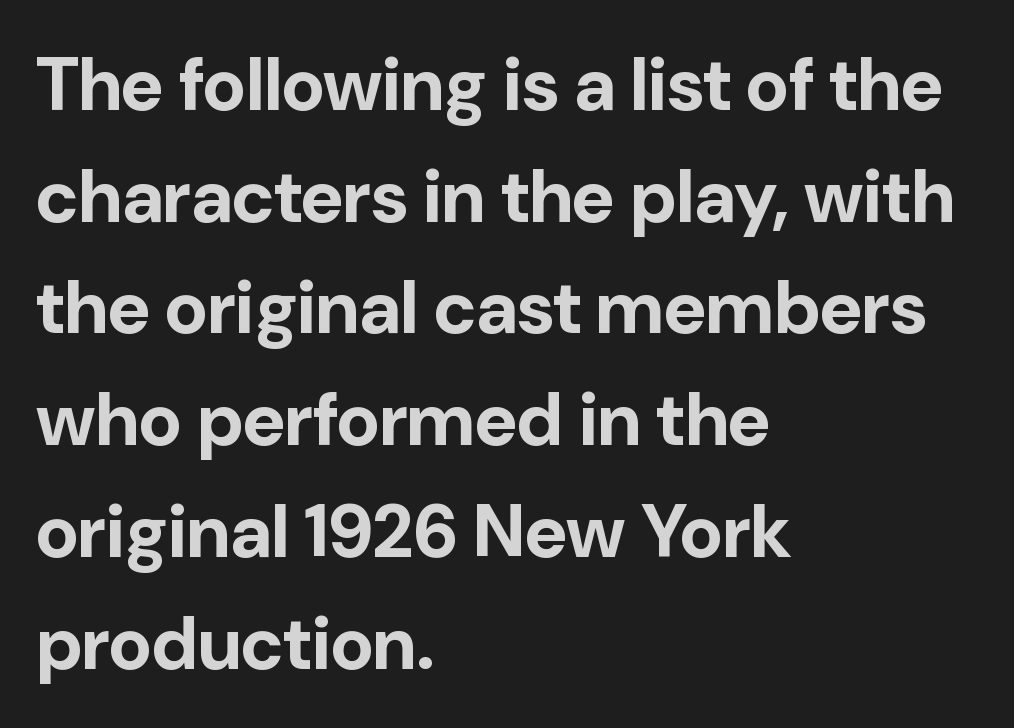
A typesetter would mark this as roman, not italic. Check the space under the baseline: it is left empty. I'd describe the lettering as bold — thick and assertive. The letterforms sit shoulder to shoulder at normal distance.
